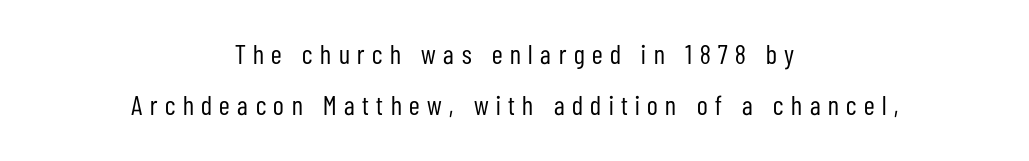
The image shows 27 px text type, upright; set centered, line spacing 1.89x, unusually wide letter spacing (+0.28 em), not underlined.
